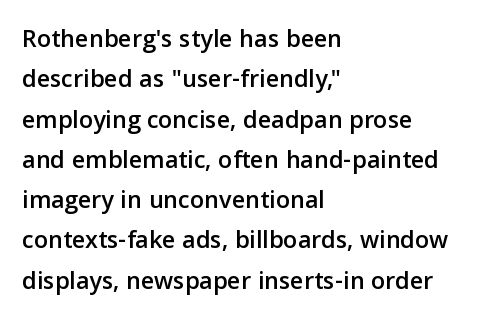
This rendering uses left alignment, leaving the right contour irregular. The vertical gap from one line to the next is medium. The space beneath each line is pristine and unruled. Does extra space separate the letters? No, they use regular spacing. Every character sits straight up, as roman type does.
